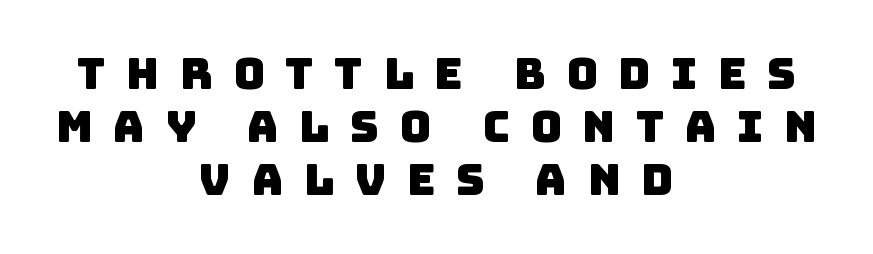
Spacing verdict: proportional, widths tailored to each character. You could only call the tracking loose — the letters float apart. Every row of glyphs is offset so its center matches the block's center. Underlining? Definitely not there. Nothing sits at the stroke ends, so this counts as sans-serif.
